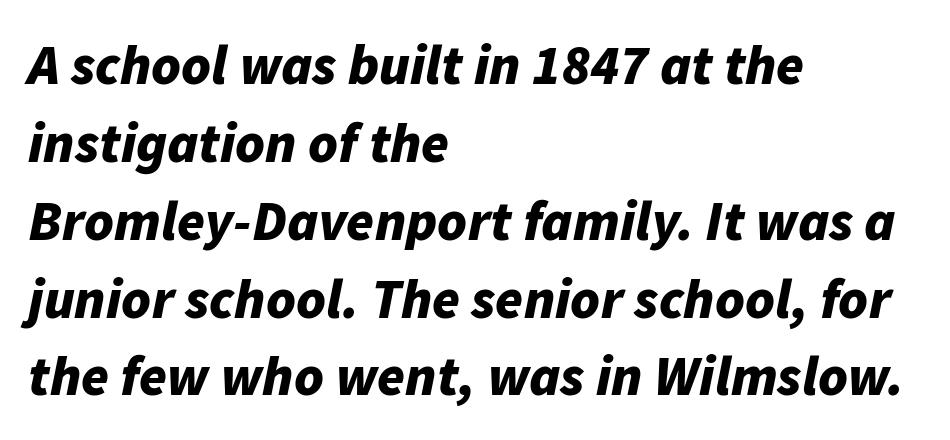
{"italic": "yes", "lean": "right", "slant_degrees": 11, "bold": "yes", "weight": "bold", "width": "normal", "stroke_contrast": "low", "x_height": "medium", "monospaced": "no", "underline": "no", "align": "left", "line_spacing": "normal", "line_spacing_ratio": 1.39, "letter_spacing": "normal", "letter_spacing_em": 0.0, "glyph_px": 56}
